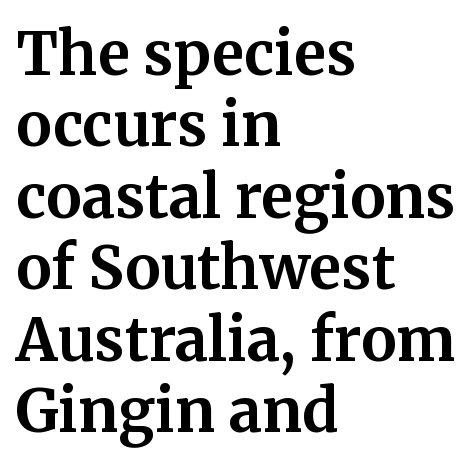
Font category for this specimen: serif. You could not count columns in this text — the font is proportionally spaced. Which margin do the lines hug? The left one — the right edge is uneven. Style check: upright.
